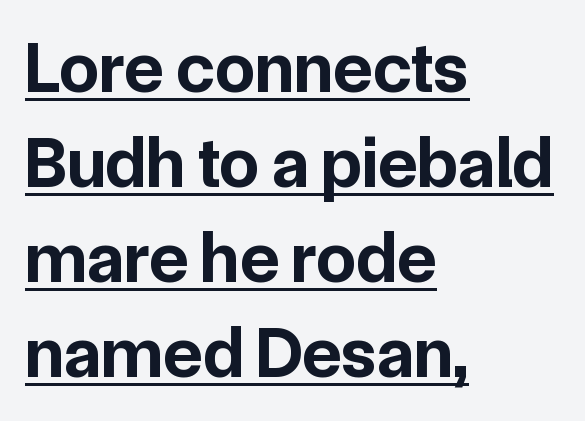
A typesetter would call this proportional, since set widths differ per character. Thick stems and heavy bowls — unmistakably bold. The glyphs in this specimen are sans serif. Notice how the stems are strictly vertical — no italics here. Each new line begins a customary step beneath the previous one.
